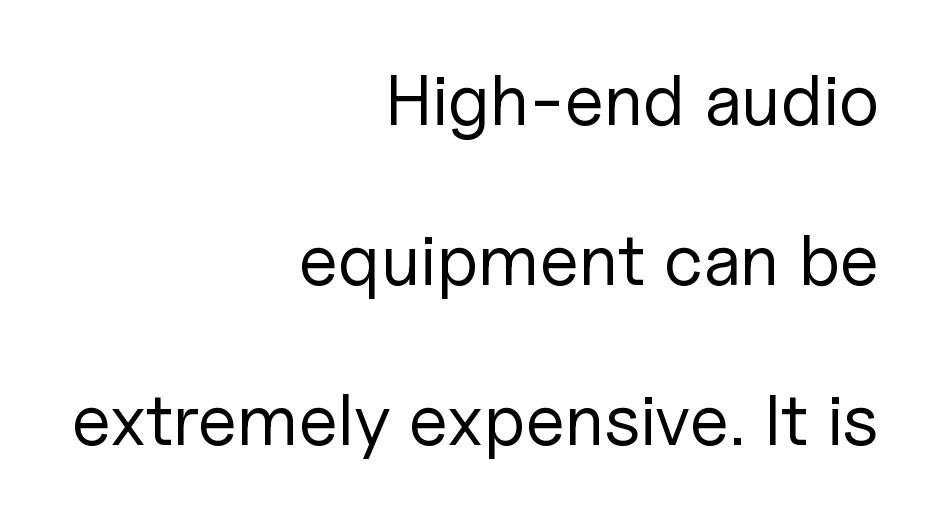
Q: Is the text bold? A: No.
Q: Is the text italic (slanted)? A: No, it is upright.
Q: Is the typeface a serif or a sans-serif typeface? A: Sans-serif.
Q: Is the text underlined? A: No.
Q: How is the paragraph aligned? A: Right-aligned.
Q: Is the spacing between letters normal or unusually wide? A: Normal.
Q: Is the spacing between lines tight, normal or loose? A: Loose.
Q: Width (condensed, normal, or wide)? A: Normal.
Q: Stroke contrast? A: Low.
Q: x-height? A: Medium.
Q: Monospaced? A: No.
